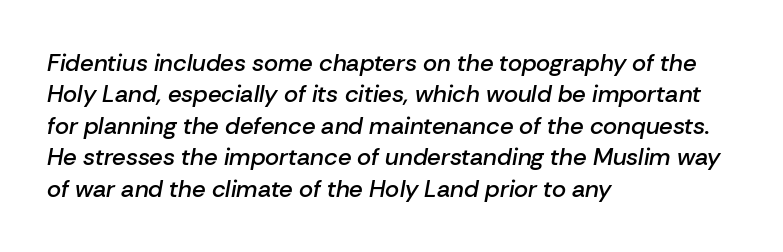
Would a proofreader flag this as italicized? Yes. Stems and bowls a touch heavier than normal — semibold. Layout note: lines flush left. A normal amount of white space separates one row of letters from the next. Any mark beneath the type? The region is blank.
